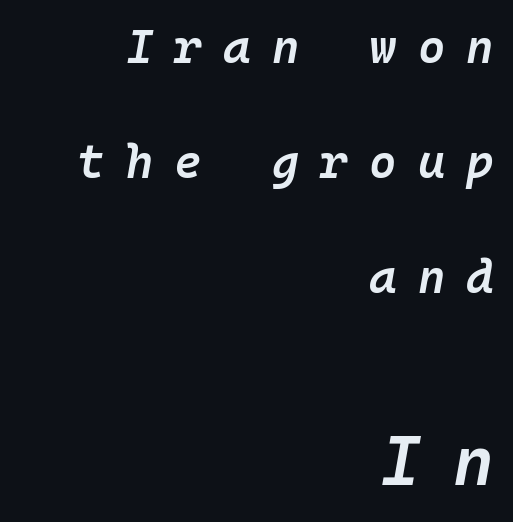
Plain, unruled lines of type. You could fit nearly another row in the gap between these rows. The rendering uses typewriter-style spacing with identical character cells. Compared with a flush-left layout, this one pins lines to the opposite, right side. Loose tracking; the words dissolve into strings of separated letters.
